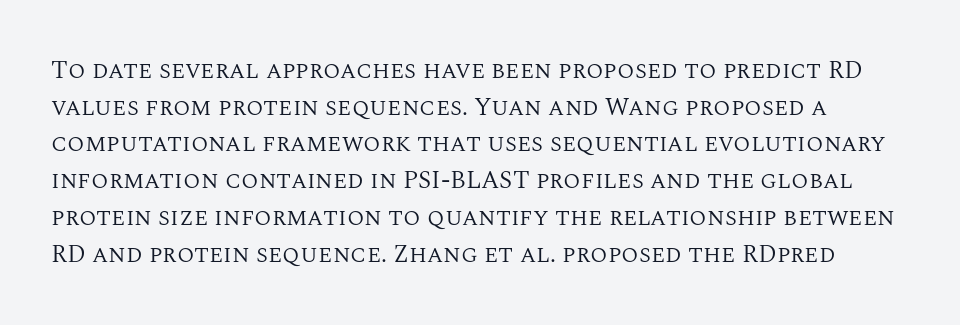
Q: Is the text bold? A: No.
Q: Is the text italic (slanted)? A: No, it is upright.
Q: Is the text underlined? A: No.
Q: Is the spacing between letters normal or unusually wide? A: Normal.
Q: Is the spacing between lines tight, normal or loose? A: Normal.
